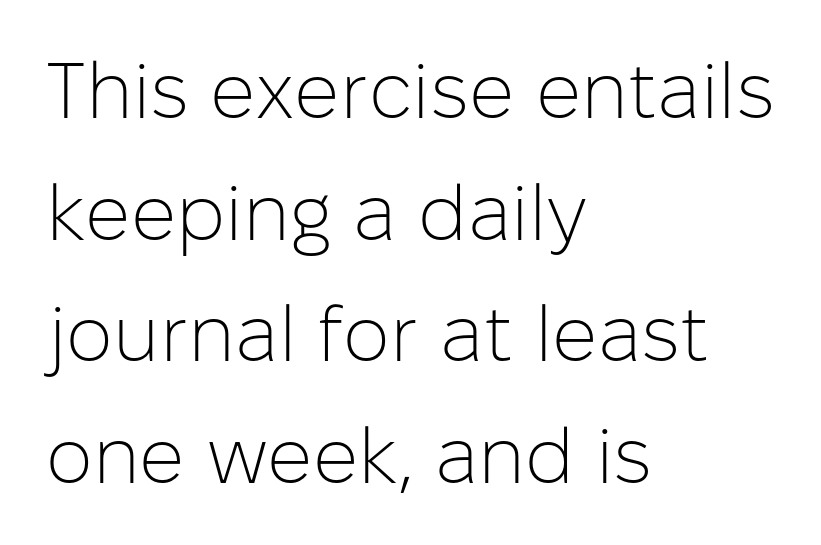
The image shows 79 px light sans-serif type, upright; set left-aligned, normal line spacing (1.54x), normal letter spacing, not underlined; low stroke contrast and a medium x-height.
